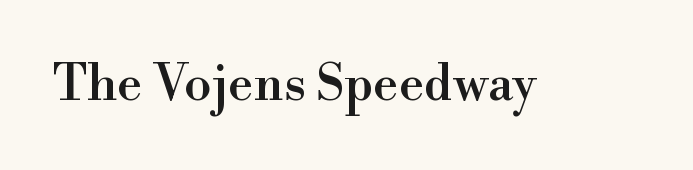
{"serif": "yes", "italic": "no", "width": "normal", "stroke_contrast": "high", "x_height": "small", "monospaced": "no", "underline": "no", "letter_spacing": "normal", "letter_spacing_em": 0.0, "glyph_px": 50}
